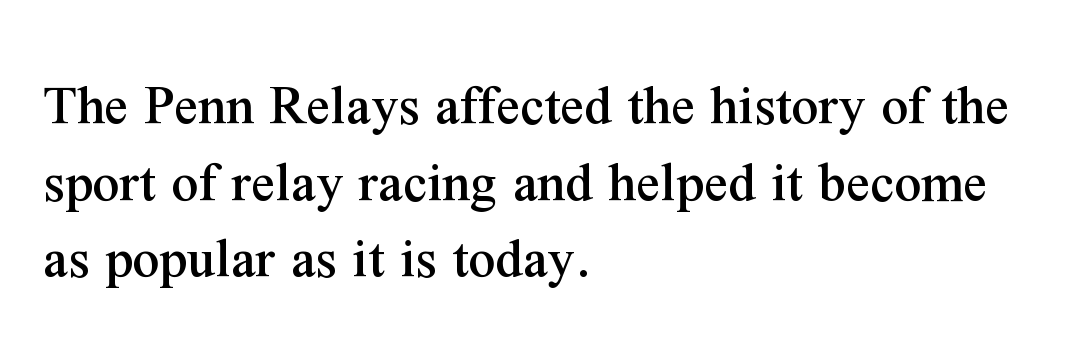
The image shows 59 px serif type, upright; set left-aligned, normal line spacing (1.3x), normal letter spacing, not underlined; medium stroke contrast and a medium x-height.
